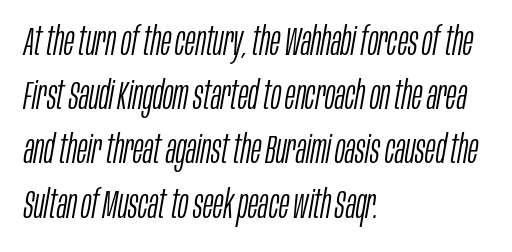
Q: Is the text bold? A: No.
Q: Is the text italic (slanted)? A: Yes, it leans right by about 10 degrees.
Q: Is the text underlined? A: No.
Q: How is the paragraph aligned? A: Left-aligned.
Q: Is the spacing between letters normal or unusually wide? A: Normal.
Q: Is the spacing between lines tight, normal or loose? A: Normal.
Q: Width (condensed, normal, or wide)? A: Condensed.
Q: Stroke contrast? A: Low.
Q: x-height? A: Large.
Q: Monospaced? A: No.
